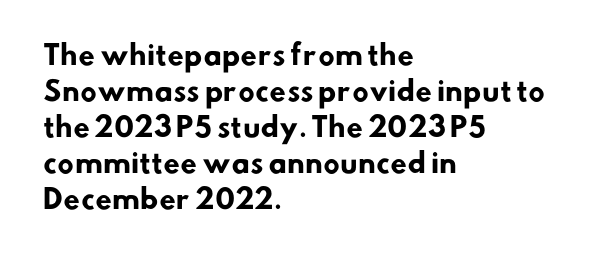
{"bold": "yes", "underline": "no", "align": "left", "line_spacing": "normal", "line_spacing_ratio": 1.33, "letter_spacing": "normal", "letter_spacing_em": 0.0, "glyph_px": 27}
